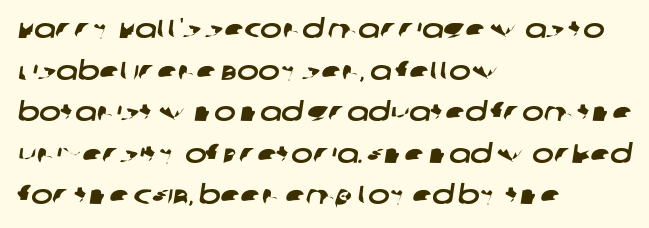
The image shows 26 px text type; set left-aligned, normal line spacing (1.6x), normal letter spacing, not underlined.
